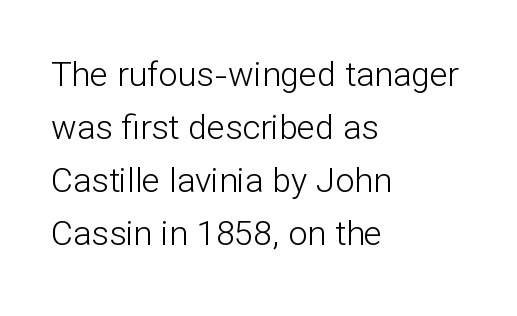
The rendering uses a moderate line-height, typical for paragraphs. Typeset ragged right — the left edge is the straight one. Designer's note — italics off, roman on. A light-to-regular cut is what we see here. The face used here is proportionally spaced, like ordinary book or web type. To sum up the face: it is a sans, with no serifs.
